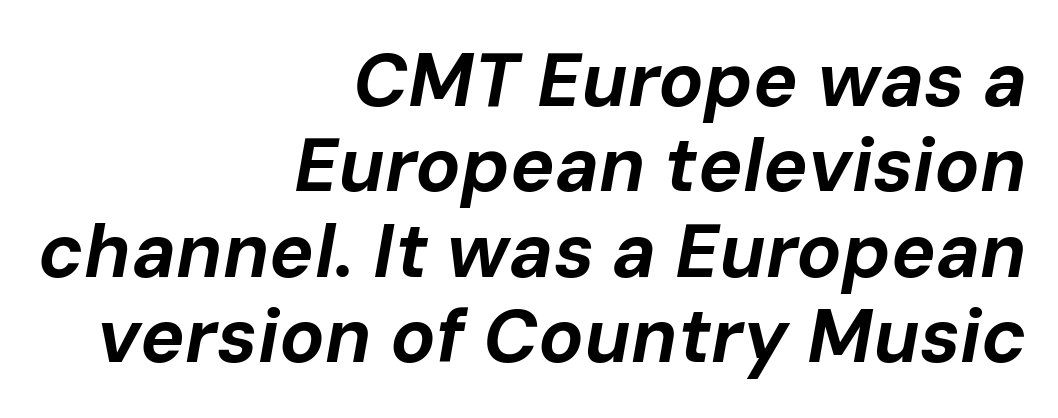
The rendering uses a bold face; every stroke is thick and dark. Letter spacing: default. Regarding leading, the lines here are crowded together. Bare-footed words on every line.
